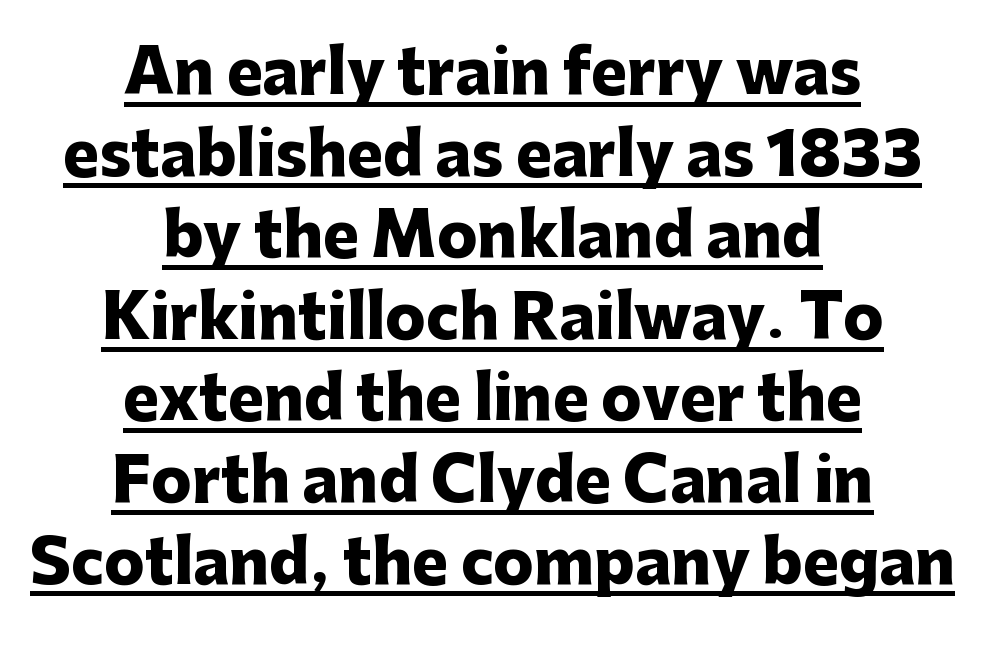
Here the glyphs are tracked normally, forming tight word shapes. Posture: upright roman. Letterform terminals end flat and unadorned throughout the passage. Caption: multi-line text, centered on the measure. The space between consecutive lines is moderate. The passage shown is underscored from start to finish.
